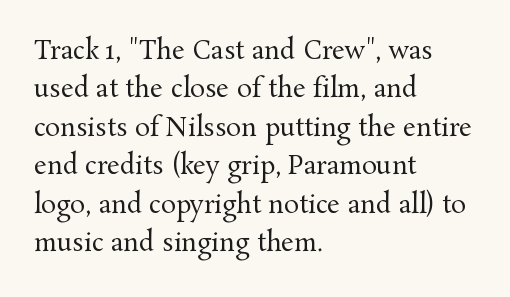
{"italic": "no", "bold": "no", "underline": "no", "align": "left", "line_spacing": "normal", "line_spacing_ratio": 1.54, "letter_spacing": "normal", "letter_spacing_em": 0.0, "glyph_px": 25}
